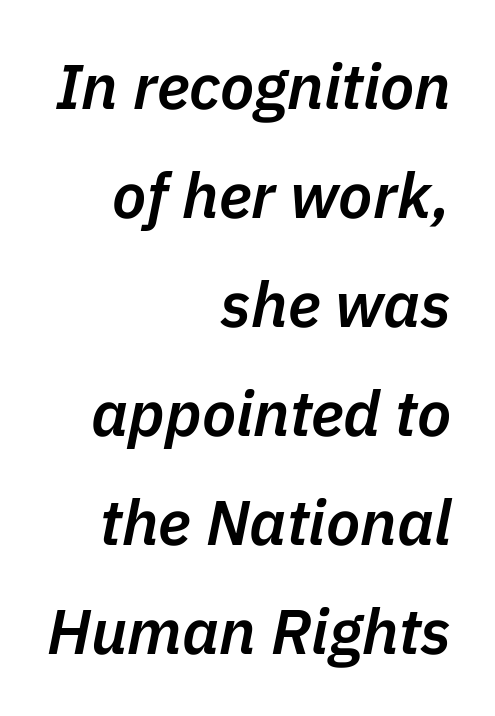
The image shows 63 px semibold type, italic (leaning right); set right-aligned, line spacing 1.73x, normal letter spacing, not underlined; low stroke contrast and a medium x-height.
